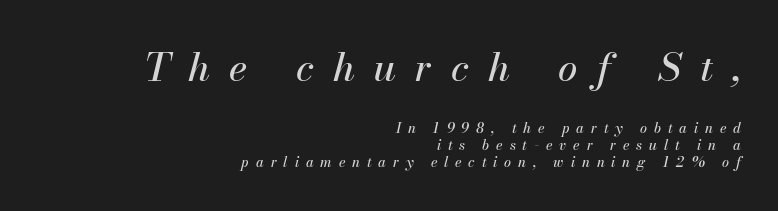
Q: Is the text italic (slanted)? A: Yes, it leans right by about 13 degrees.
Q: Is the text underlined? A: No.
Q: How is the paragraph aligned? A: Right-aligned.
Q: Is the spacing between letters normal or unusually wide? A: Unusually wide.
Q: Which block of text is set in a larger size, the first (top) or the second (bottom)? A: The first (top) one.
Q: Width (condensed, normal, or wide)? A: Normal.
Q: Stroke contrast? A: Medium.
Q: x-height? A: Small.
Q: Monospaced? A: No.
